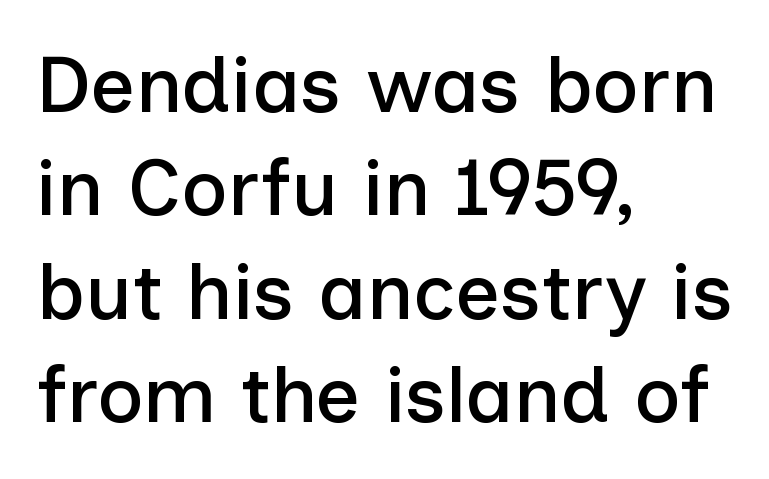
The image shows 79 px sans-serif type, upright; set left-aligned, normal line spacing (1.31x), normal letter spacing, not underlined; low stroke contrast and a medium x-height.
